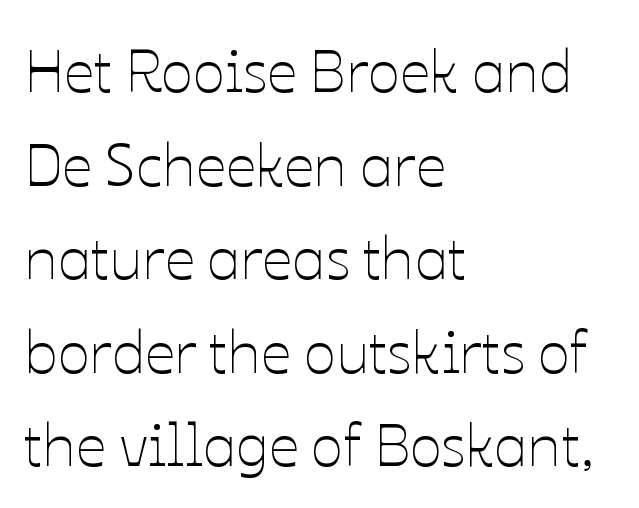
Ordinary non-slanted type is in use. Short note: letters normally spaced. This sample has the flowing, uneven cadence of proportional lettering. A classic flush-left, rag-right setting is used for this passage. Each stroke keeps to a modest, everyday thickness or less.
